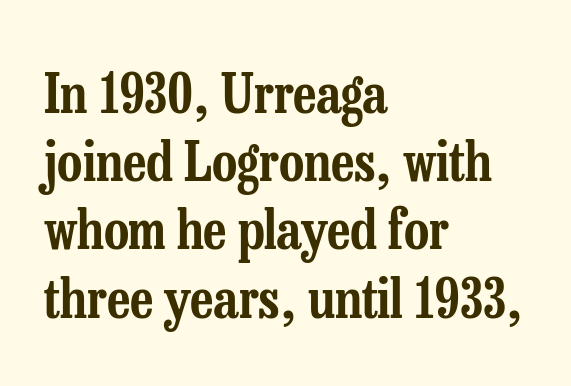
The image shows 55 px condensed serif type, upright; set left-aligned, line spacing 1.24x, normal letter spacing, not underlined; low stroke contrast and a medium x-height.
